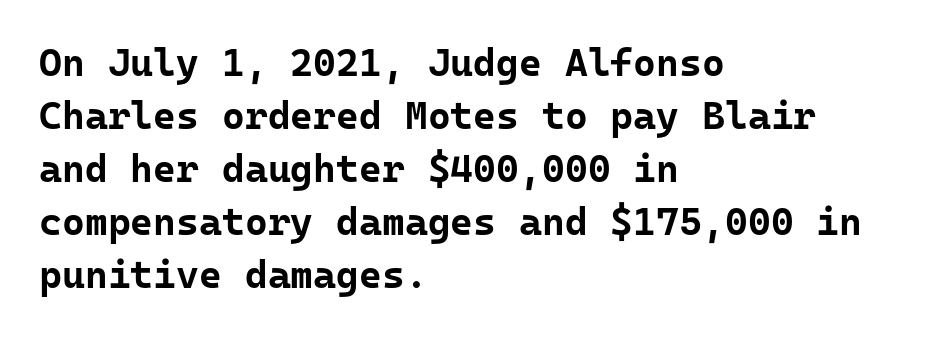
The image shows 39 px bold sans-serif type, upright, monospaced; set left-aligned, normal line spacing (1.36x), normal letter spacing, not underlined; low stroke contrast and a medium x-height.
